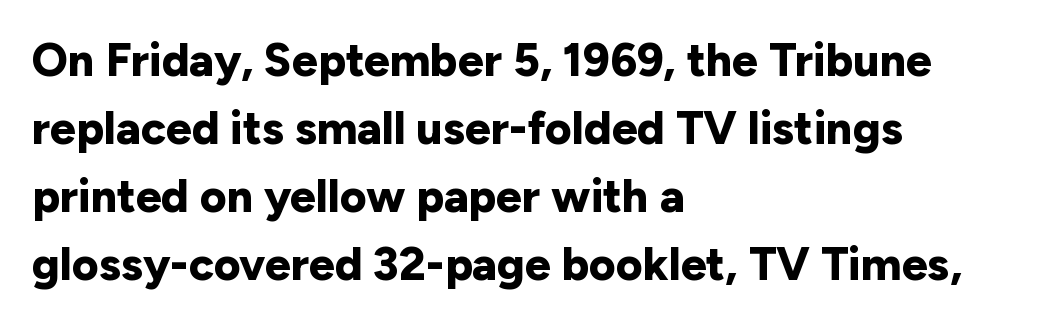
Q: Is the text bold? A: Yes.
Q: Is the text italic (slanted)? A: No, it is upright.
Q: Is the typeface a serif or a sans-serif typeface? A: Sans-serif.
Q: Is the text underlined? A: No.
Q: How is the paragraph aligned? A: Left-aligned.
Q: Is the spacing between letters normal or unusually wide? A: Normal.
Q: Is the spacing between lines tight, normal or loose? A: Normal.
Q: Width (condensed, normal, or wide)? A: Normal.
Q: Stroke contrast? A: Low.
Q: x-height? A: Medium.
Q: Monospaced? A: No.
